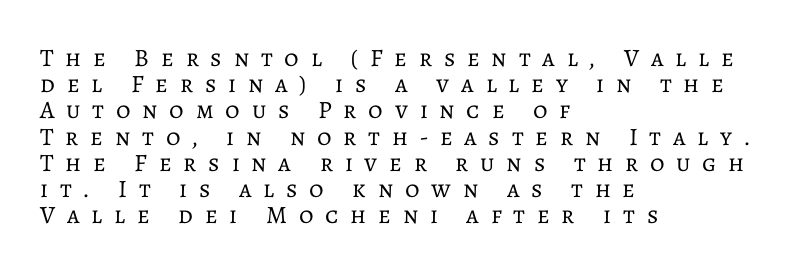
The letterforms sit at book weight or below. Teacher's note: observe the even left margin — that is flush-left alignment. Just letters on the line, the space beneath them empty. The letters are spread apart with noticeably loose tracking. This block would grow much taller if given ordinary leading; it's compressed now. Style check: upright.
